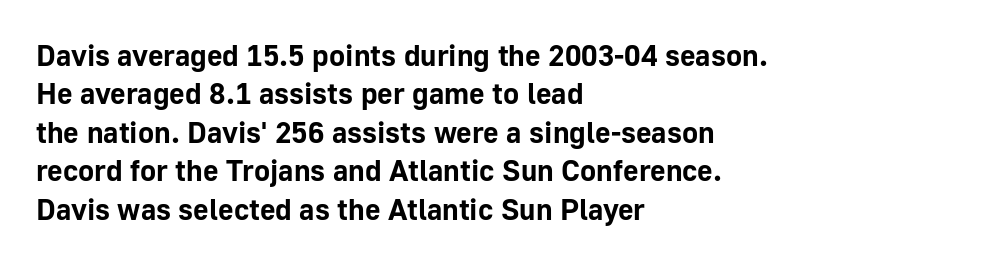
Successive baselines arrive at the customary interval. These lines keep a tight, regular rhythm from letter to letter. The foot of each line stays bare and open. Does the copy run flush right? No — it runs flush left. The glyphs have the mass of a bold cut.
